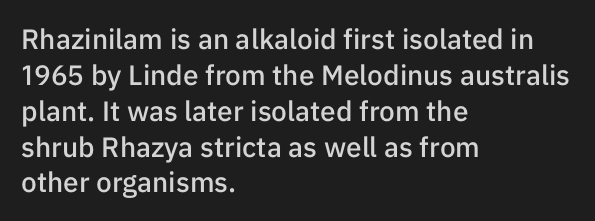
Observe the absence of serifs on each vertical stroke in this sample. The foot of each line stays bare and open. What weight is shown? A semibold, between regular and bold. Line spacing here is normal.
